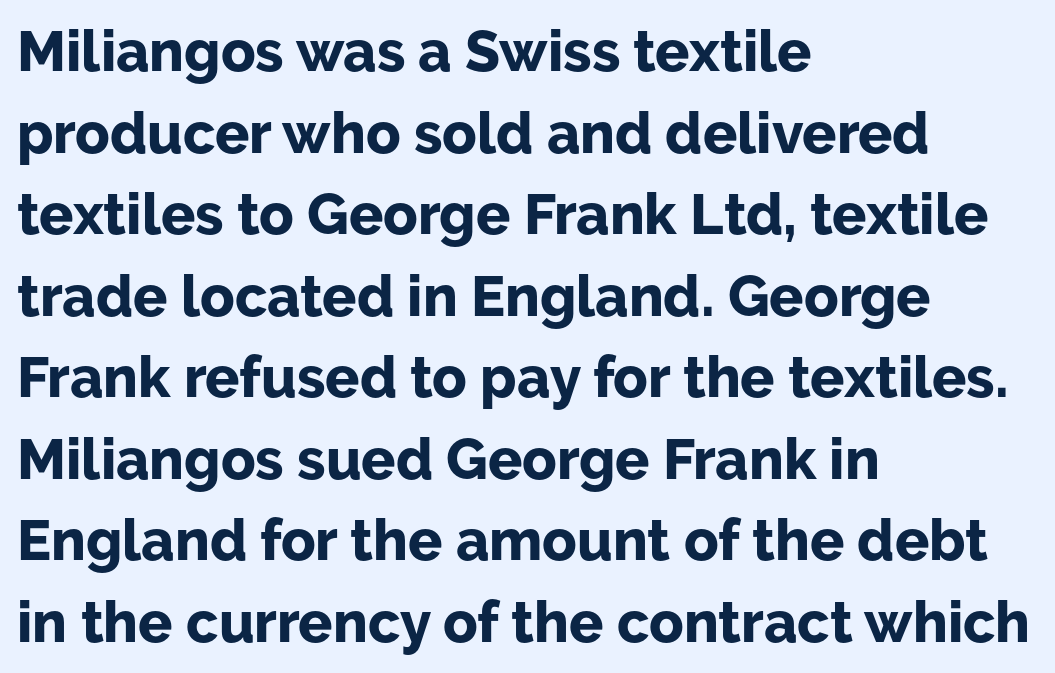
All the whitespace from short lines collects on the right. Quick note: not italic, upright. Do the characters align in a grid? No, the font is proportional. The text was rendered using a sans face with plain stroke endings. Weight check: bold — yes, fully. In terms of leading, this rendering sits right in the middle.
